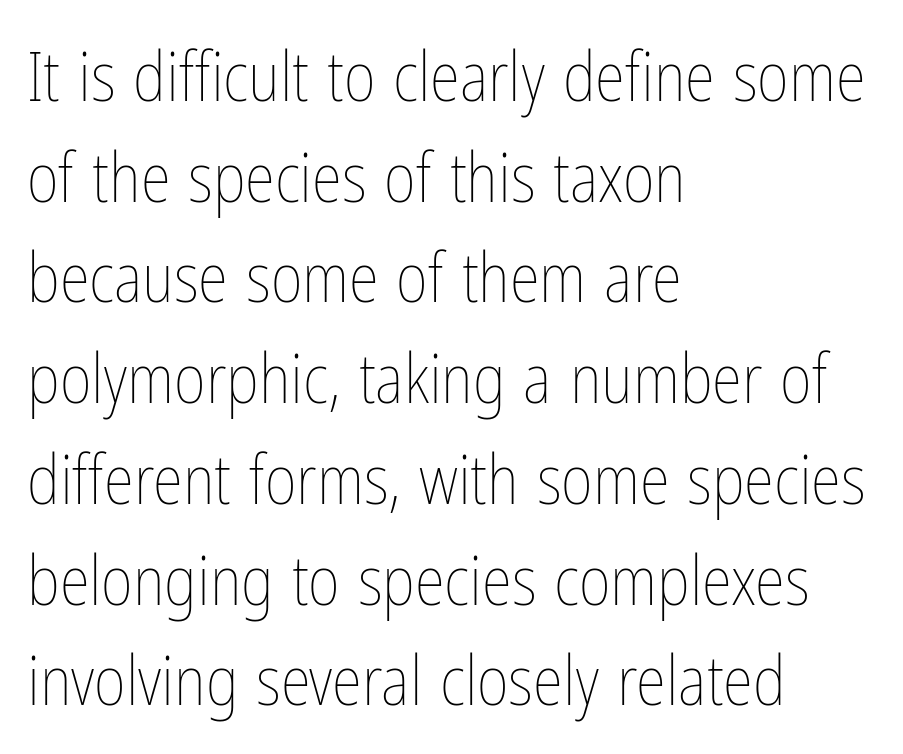
The image shows 69 px thin, condensed type, upright; set left-aligned, normal line spacing (1.46x), normal letter spacing, not underlined; low stroke contrast and a medium x-height.
